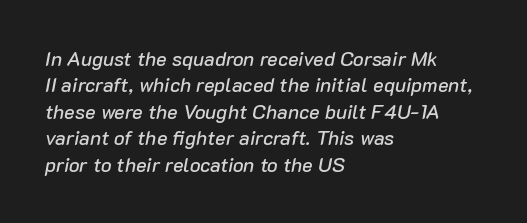
The image shows 20 px text type, italic (leaning right); set left-aligned, normal line spacing (1.32x), normal letter spacing, not underlined.
